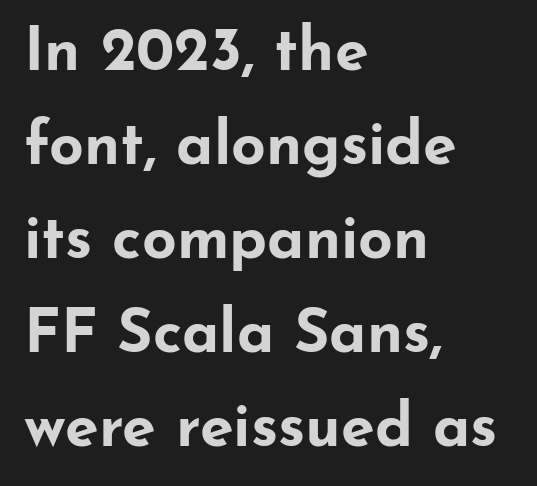
Q: Is the text bold? A: Yes.
Q: Is the text italic (slanted)? A: No, it is upright.
Q: Is the typeface a serif or a sans-serif typeface? A: Sans-serif.
Q: Is the text underlined? A: No.
Q: How is the paragraph aligned? A: Left-aligned.
Q: Is the spacing between letters normal or unusually wide? A: Normal.
Q: Is the spacing between lines tight, normal or loose? A: Normal.
Q: Width (condensed, normal, or wide)? A: Wide.
Q: Stroke contrast? A: Low.
Q: x-height? A: Small.
Q: Monospaced? A: No.
